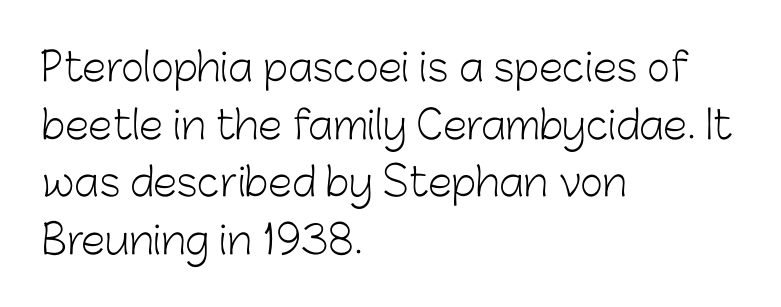
{"serif": "no", "italic": "no", "bold": "no", "weight": "light", "width": "normal", "stroke_contrast": "low", "x_height": "medium", "monospaced": "no", "underline": "no", "align": "left", "line_spacing": "normal", "line_spacing_ratio": 1.48, "letter_spacing": "normal", "letter_spacing_em": 0.0, "glyph_px": 39}
